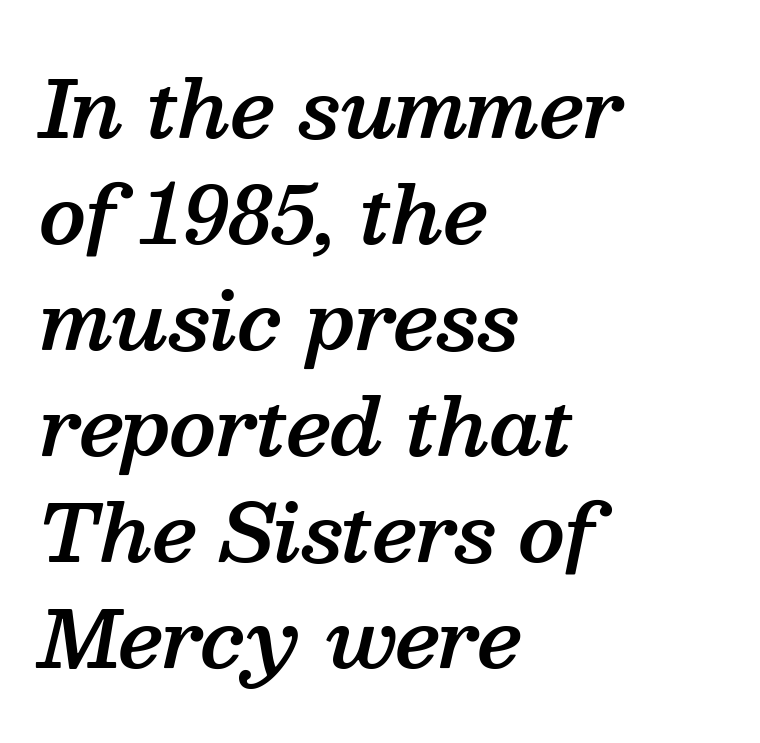
Q: Is the text bold? A: Semi-bold.
Q: Is the text italic (slanted)? A: Yes, it leans right by about 13 degrees.
Q: Is the typeface a serif or a sans-serif typeface? A: Serif.
Q: Is the text underlined? A: No.
Q: How is the paragraph aligned? A: Left-aligned.
Q: Is the spacing between letters normal or unusually wide? A: Normal.
Q: Is the spacing between lines tight, normal or loose? A: Normal.
Q: Width (condensed, normal, or wide)? A: Normal.
Q: Stroke contrast? A: Medium.
Q: x-height? A: Medium.
Q: Monospaced? A: No.
